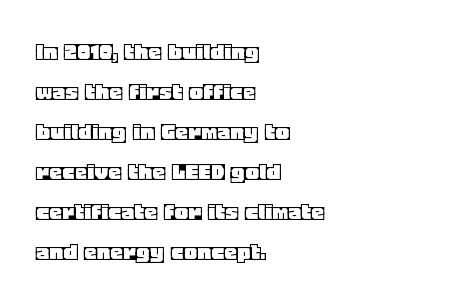
{"italic": "no", "underline": "no", "align": "left", "line_spacing": "normal", "line_spacing_ratio": 1.54, "letter_spacing": "normal", "letter_spacing_em": 0.0, "glyph_px": 26}
